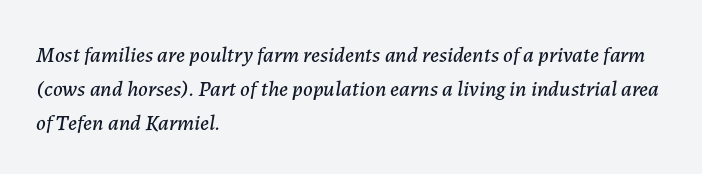
Compared with a centered layout, this one pins lines to the left instead. Students, note that the glyphs here touch the page at normal intervals. Characters are canted at an angle relative to the baseline's perpendicular. Check the space under the baseline: it is left empty.
